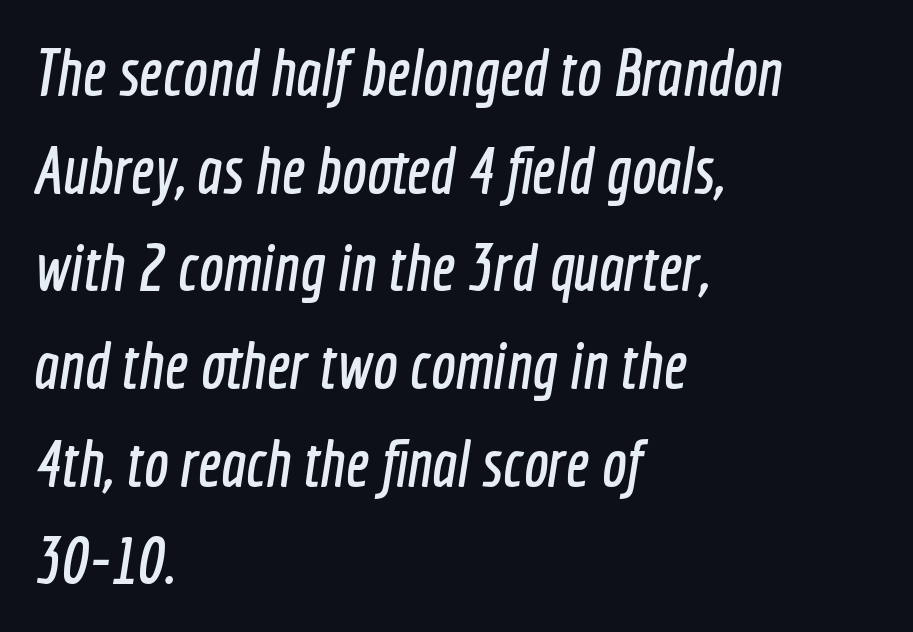
The image shows 66 px condensed sans-serif type; set left-aligned, normal line spacing (1.48x), normal letter spacing, not underlined; a medium x-height.
